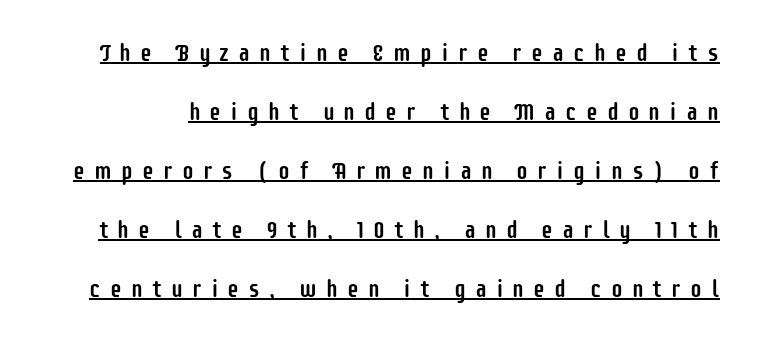
Posture: vertical. Horizontal bands of white between lines are thick stripes. The letterforms stand isolated, each surrounded by extra space. A continuous stroke trails under the words, as in a hyperlink.
